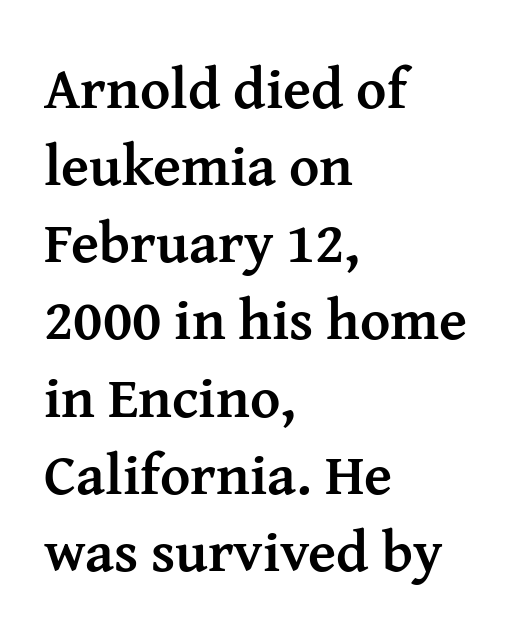
Q: Is the text bold? A: Yes.
Q: Is the text italic (slanted)? A: No, it is upright.
Q: Is the typeface a serif or a sans-serif typeface? A: Serif.
Q: Is the text underlined? A: No.
Q: How is the paragraph aligned? A: Left-aligned.
Q: Is the spacing between letters normal or unusually wide? A: Normal.
Q: Is the spacing between lines tight, normal or loose? A: Normal.
Q: Width (condensed, normal, or wide)? A: Normal.
Q: Stroke contrast? A: Medium.
Q: x-height? A: Medium.
Q: Monospaced? A: No.
